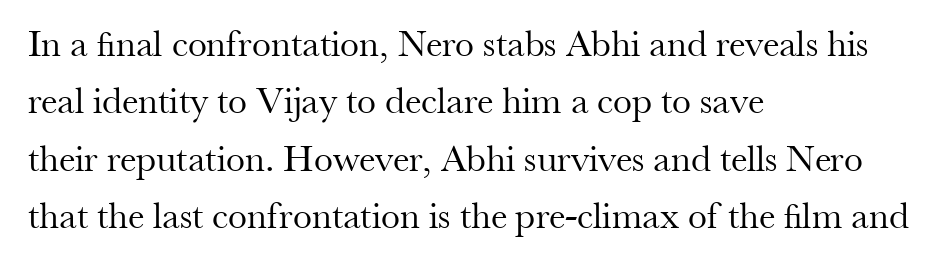
The image shows 38 px regular-weight serif type, upright; set left-aligned, normal line spacing (1.51x), normal letter spacing, not underlined; medium stroke contrast and a small x-height.
